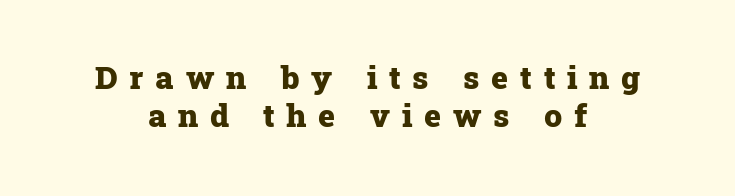
The image shows 32 px heavy serif type, upright; set centered, line spacing 1.19x, unusually wide letter spacing (+0.37 em), not underlined; low stroke contrast and a medium x-height.
